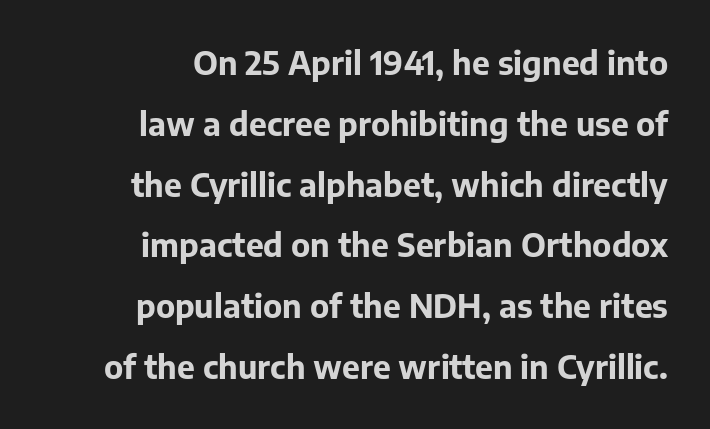
The image shows 32 px bold sans-serif type, upright; set right-aligned, loose line spacing (1.9x), normal letter spacing, not underlined; low stroke contrast and a medium x-height.
